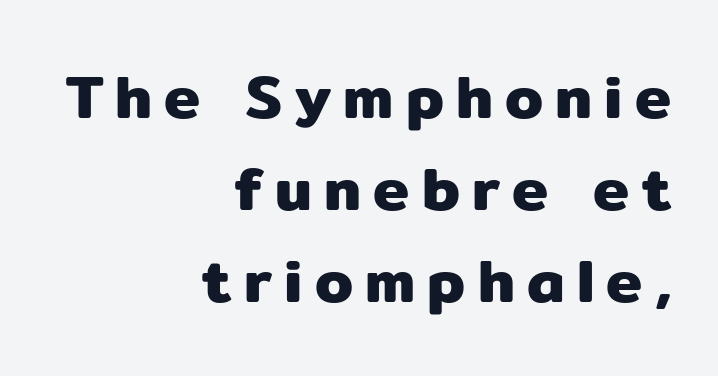
{"serif": "no", "italic": "no", "width": "normal", "stroke_contrast": "low", "x_height": "medium", "monospaced": "no", "underline": "no", "align": "right", "line_spacing": "normal", "line_spacing_ratio": 1.51, "letter_spacing": "wide", "letter_spacing_em": 0.2, "glyph_px": 61}
